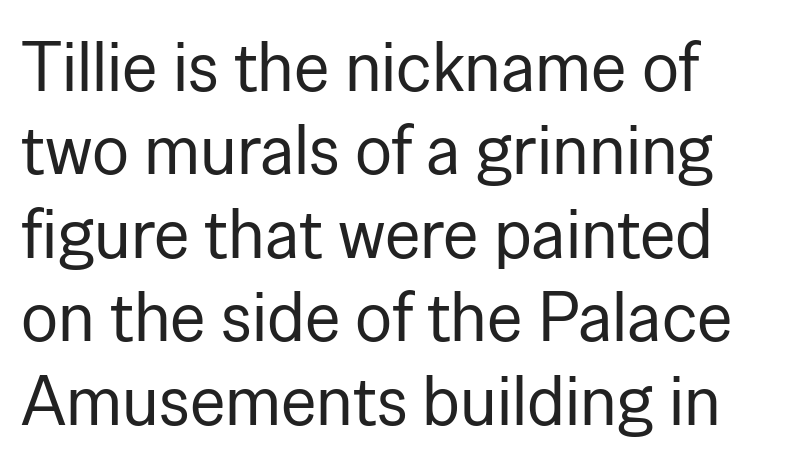
The gaps between neighbouring characters are ordinary and unremarkable. Nope, no serifs anywhere on these letters. A clean baseline with only descenders dipping below it. The type sits square on the baseline with zero lean. The rendering uses natural spacing where letterforms have individual widths. The passage shown is not bold in any degree.
